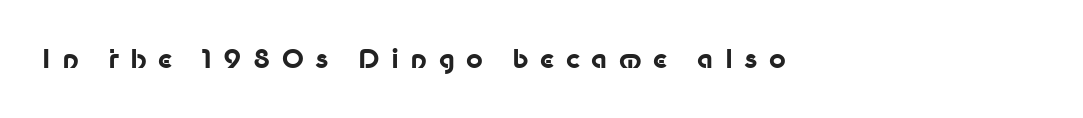
Q: Is the text bold? A: Yes.
Q: Is the text italic (slanted)? A: No, it is upright.
Q: Is the text underlined? A: No.
Q: How is the paragraph aligned? A: Left-aligned.
Q: Is the spacing between letters normal or unusually wide? A: Unusually wide.
